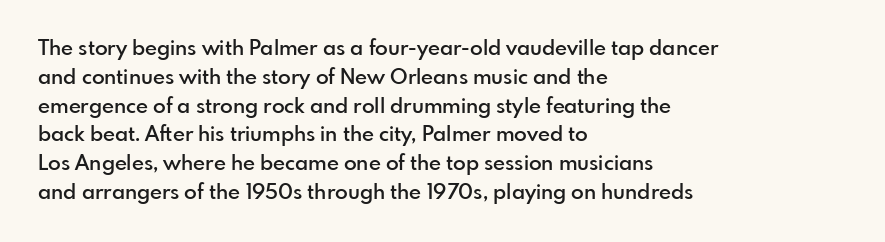
Underlining? Definitely not there. Posture: vertical. The space between consecutive lines is moderate. The paragraph has a hard left edge and a soft right edge. The line texture is even and compact thanks to regular tracking.
